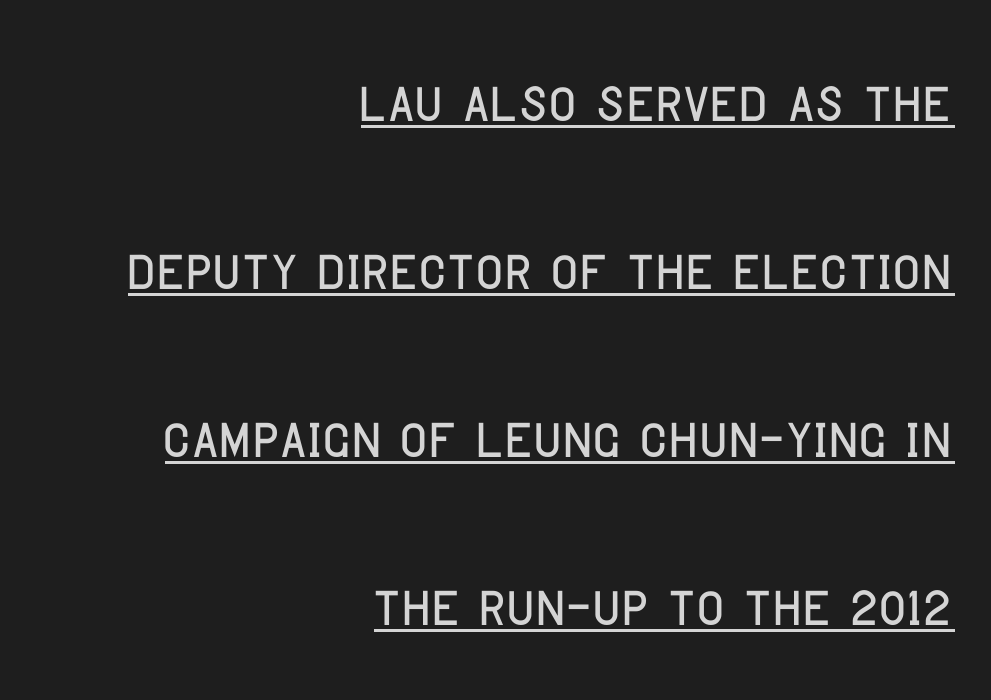
The line texture is even and compact thanks to regular tracking. You can tell from the bare stems that sans-serif type was used. The letters advance in unequal steps, a hallmark of proportional type. The rendering uses a large line-height, opening up the rows. Caption: lettering with a line underneath.
